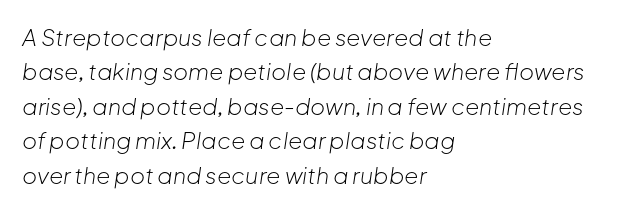
Each row of text sits above clean, open space. The glyphs look as if they've been sheared to an angle. The weight would be labelled regular, book, light, or lighter still. Here the glyphs are tracked normally, forming tight word shapes. The paragraph has a hard left edge and a soft right edge.
